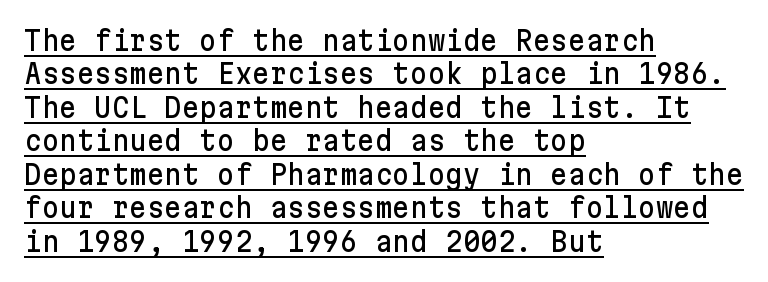
{"italic": "no", "underline": "yes", "align": "left", "line_spacing_ratio": 1.24, "letter_spacing": "normal", "letter_spacing_em": 0.0, "glyph_px": 27}
